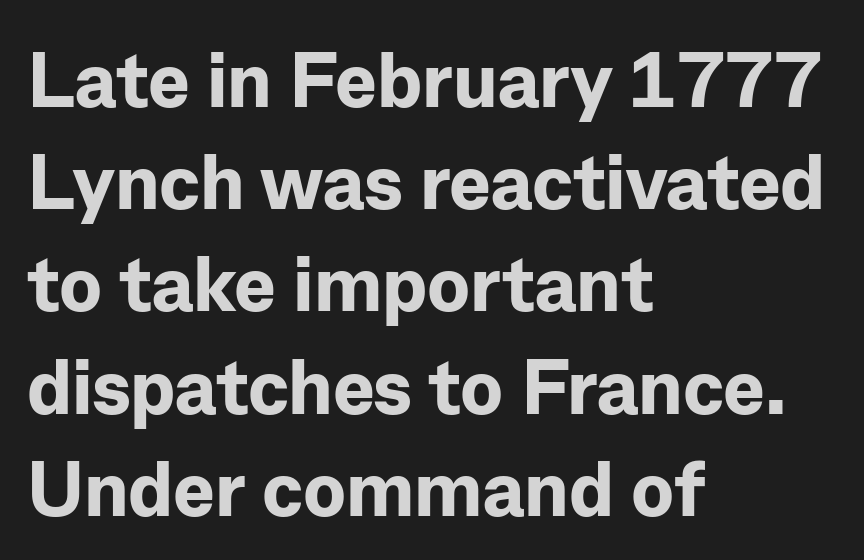
Whoever set this chose a conventional vertical rhythm. This is sans-serif lettering, the kind often seen on screens and signage. Letters rest on an invisible, unmarked baseline. Look at the stroke-to-counter ratio: heavy, a bold. In terms of posture, this sample is upright. A student would call this left alignment; a typographer would say flush left, rag right.
